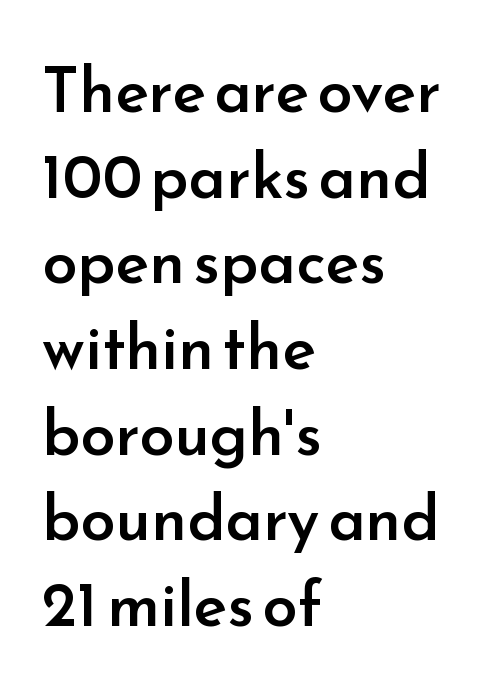
The image shows 63 px semibold sans-serif type, upright; set left-aligned, normal line spacing (1.36x), normal letter spacing, not underlined; low stroke contrast and a small x-height.
